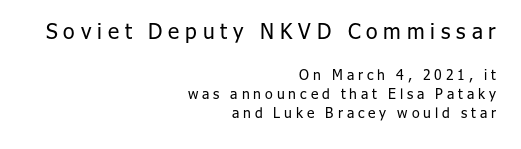
{"italic": "no", "bold": "no", "underline": "no", "align": "right", "line_spacing": "normal", "line_spacing_ratio": 1.36, "letter_spacing": "wide", "letter_spacing_em": 0.28, "larger_block": "first", "size_ratio": 1.5, "glyph_px": 21}
